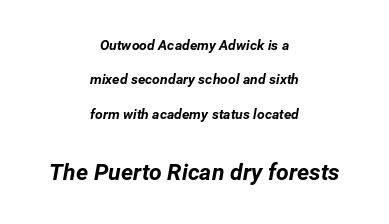
The image shows 23 px bold type, italic (leaning right); set centered, loose line spacing (2.45x), normal letter spacing, not underlined; the second (bottom) block is 1.64x larger.
